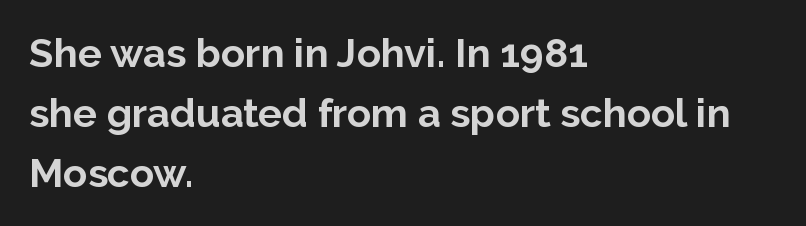
Q: Is the text bold? A: Yes.
Q: Is the text italic (slanted)? A: No, it is upright.
Q: Is the typeface a serif or a sans-serif typeface? A: Sans-serif.
Q: Is the text underlined? A: No.
Q: How is the paragraph aligned? A: Left-aligned.
Q: Is the spacing between letters normal or unusually wide? A: Normal.
Q: Is the spacing between lines tight, normal or loose? A: Normal.
Q: Width (condensed, normal, or wide)? A: Normal.
Q: Stroke contrast? A: Low.
Q: x-height? A: Medium.
Q: Monospaced? A: No.
